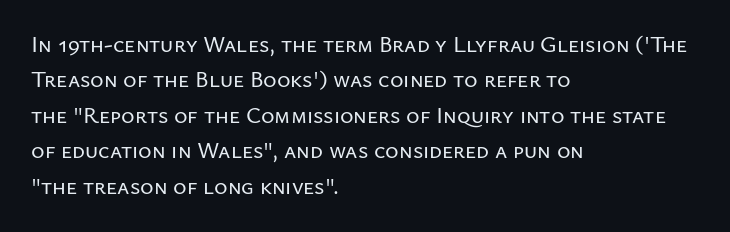
Q: Is the text italic (slanted)? A: No, it is upright.
Q: Is the text underlined? A: No.
Q: How is the paragraph aligned? A: Left-aligned.
Q: Is the spacing between letters normal or unusually wide? A: Normal.
Q: Is the spacing between lines tight, normal or loose? A: Normal.
